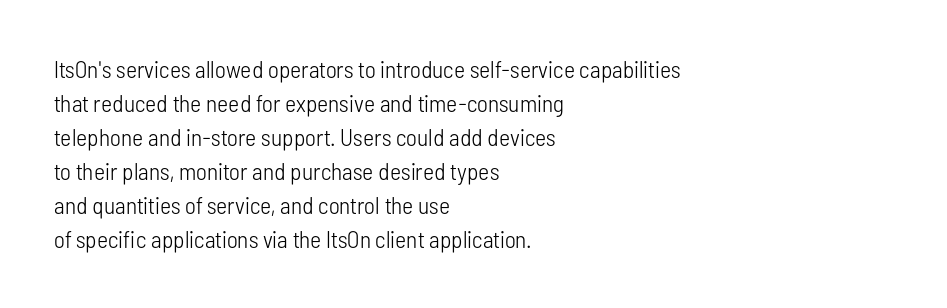
Just letters on the line, the space beneath them empty. The lines sit at an ordinary, default distance from one another. Reading down the block, your eye returns to a fixed left position each line. Think standard paragraph weight, or any step lighter than that.
